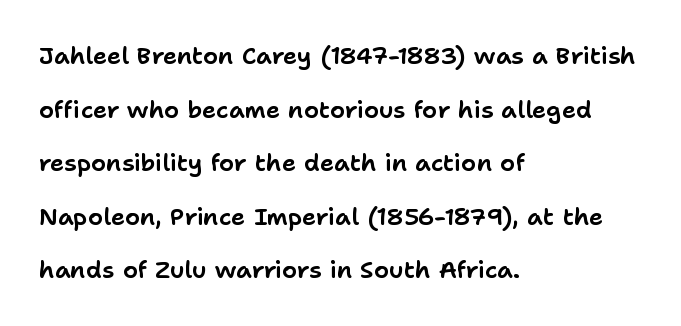
In terms of posture, this sample is upright. Widely set lines give the paragraph a tall, airy silhouette. The rendering anchors every line to the left-hand side. Students, note that the glyphs here touch the page at normal intervals. The area under the type is left untouched.
